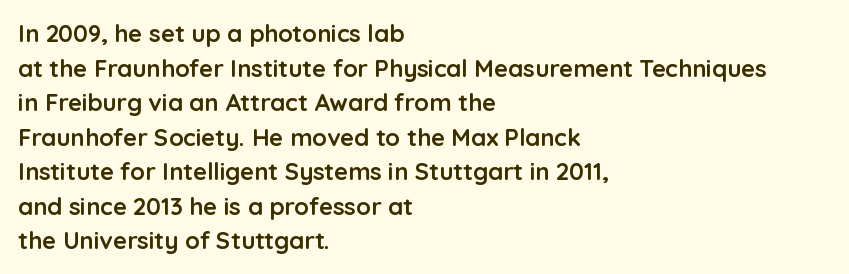
Rule under the text: the space is simply empty. Nothing unusual about the tracking: characters are spaced as the font intends. Leading: standard. This sample uses an upright cut, with every glyph sitting square on the baseline. Set as a true bold cut, around the 700 mark. Line beginnings align vertically; line endings do not.
